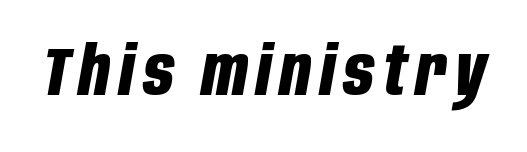
The image shows 68 px bold, condensed type, italic (leaning right); set not underlined; low stroke contrast and a large x-height.
